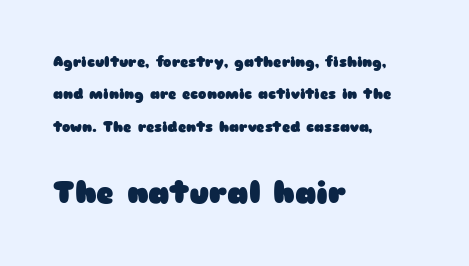
Q: Is the text bold? A: Yes.
Q: Is the text italic (slanted)? A: No, it is upright.
Q: Is the typeface a serif or a sans-serif typeface? A: Sans-serif.
Q: Is the text underlined? A: No.
Q: How is the paragraph aligned? A: Left-aligned.
Q: Is the spacing between letters normal or unusually wide? A: Normal.
Q: Is the spacing between lines tight, normal or loose? A: Loose.
Q: Which block of text is set in a larger size, the first (top) or the second (bottom)? A: The second (bottom) one.
Q: Width (condensed, normal, or wide)? A: Wide.
Q: Stroke contrast? A: Low.
Q: x-height? A: Medium.
Q: Monospaced? A: No.
